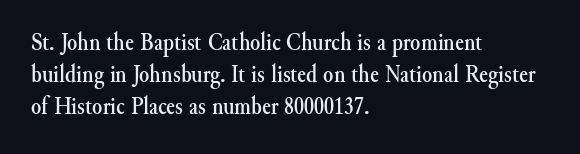
You could call the tracking neutral — neither tight nor loose. Posture: upright roman. Which margin do the lines hug? The left one — the right edge is uneven. Decoration check: the copy has no underline.
